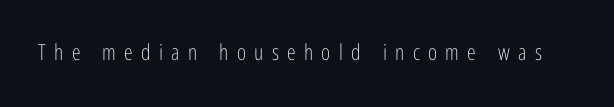
Q: Is the text bold? A: No.
Q: Is the text italic (slanted)? A: No, it is upright.
Q: Is the text underlined? A: No.
Q: Is the spacing between letters normal or unusually wide? A: Unusually wide.
